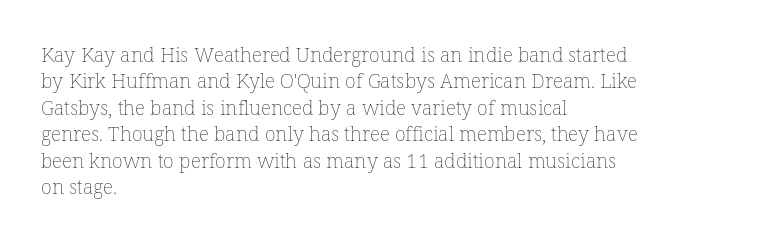
The image shows 20 px text type, upright; set left-aligned, normal line spacing (1.32x), normal letter spacing, not underlined.
